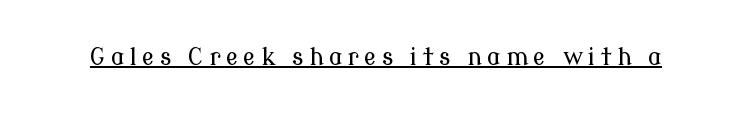
The image shows 23 px text type, upright; set unusually wide letter spacing (+0.23 em), underlined.
